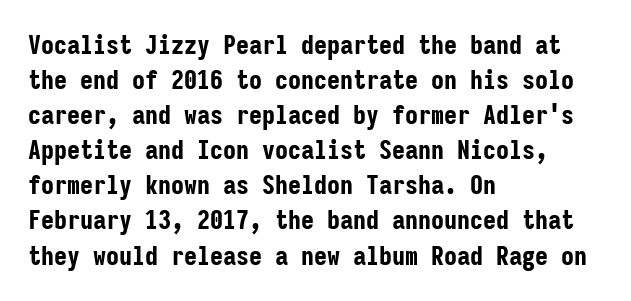
Q: Is the text bold? A: Yes.
Q: Is the text italic (slanted)? A: No, it is upright.
Q: Is the text underlined? A: No.
Q: How is the paragraph aligned? A: Left-aligned.
Q: Is the spacing between letters normal or unusually wide? A: Normal.
Q: Is the spacing between lines tight, normal or loose? A: Normal.
